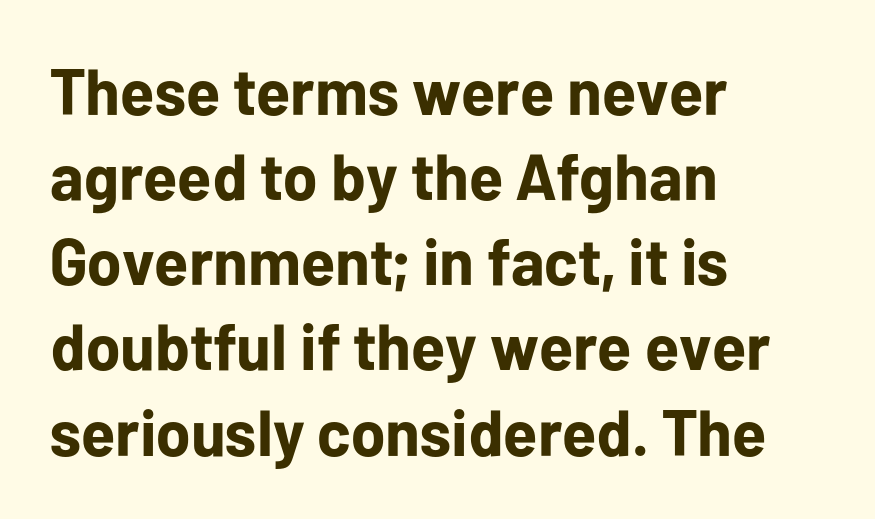
Q: Is the text bold? A: Yes.
Q: Is the text italic (slanted)? A: No, it is upright.
Q: Is the typeface a serif or a sans-serif typeface? A: Sans-serif.
Q: Is the text underlined? A: No.
Q: How is the paragraph aligned? A: Left-aligned.
Q: Is the spacing between letters normal or unusually wide? A: Normal.
Q: Is the spacing between lines tight, normal or loose? A: Normal.
Q: Width (condensed, normal, or wide)? A: Normal.
Q: Stroke contrast? A: Low.
Q: x-height? A: Medium.
Q: Monospaced? A: No.
